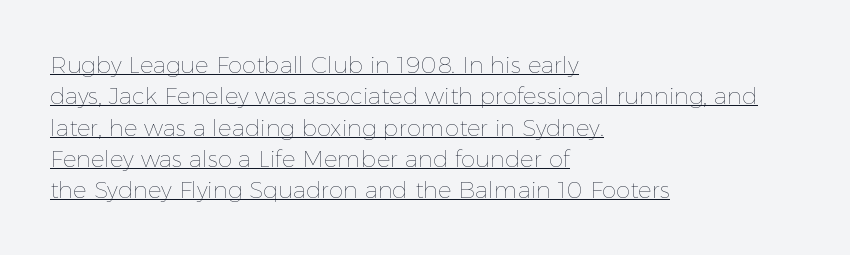
Q: Is the text bold? A: No.
Q: Is the text italic (slanted)? A: No, it is upright.
Q: Is the text underlined? A: Yes.
Q: How is the paragraph aligned? A: Left-aligned.
Q: Is the spacing between letters normal or unusually wide? A: Normal.
Q: Is the spacing between lines tight, normal or loose? A: Normal.
